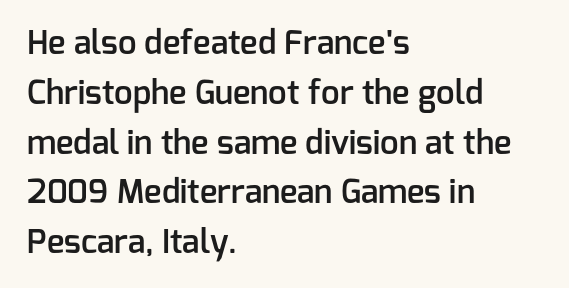
{"serif": "no", "italic": "no", "bold": "semi", "weight": "semibold", "width": "normal", "stroke_contrast": "low", "x_height": "medium", "monospaced": "no", "underline": "no", "align": "left", "line_spacing": "normal", "line_spacing_ratio": 1.51, "letter_spacing": "normal", "letter_spacing_em": 0.0, "glyph_px": 33}
